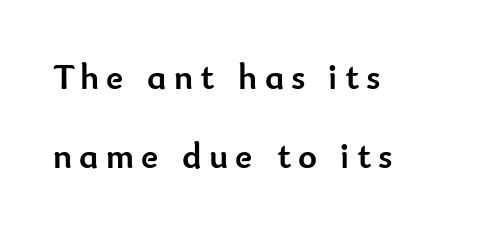
Look at the bottom of the vertical strokes: they stop flat, with no serifs. The line texture is sparse and dotted thanks to wide tracking. Every row of glyphs begins at an identical x-position on the left. This sample has the flowing, uneven cadence of proportional lettering.
